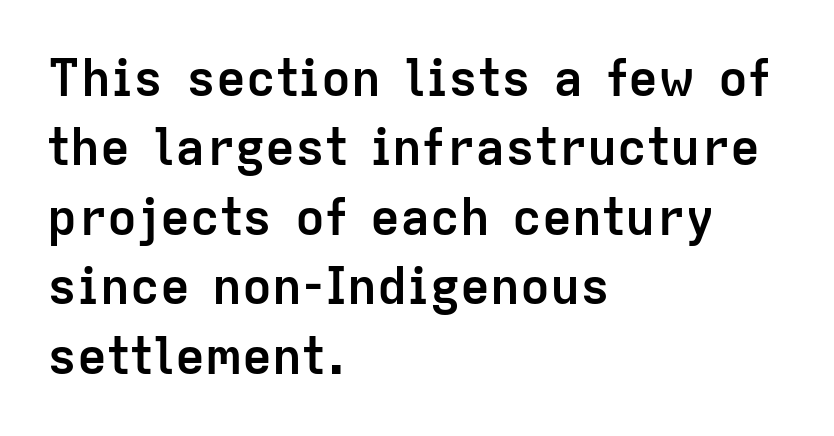
The text was rendered using a sans face with plain stroke endings. Where is the straight margin? On the left. Is the letter spacing exaggerated? No — it looks like the ordinary default. The axis of the letterforms is exactly vertical. Set as a true bold cut, around the 700 mark. Vertical spacing — default.
